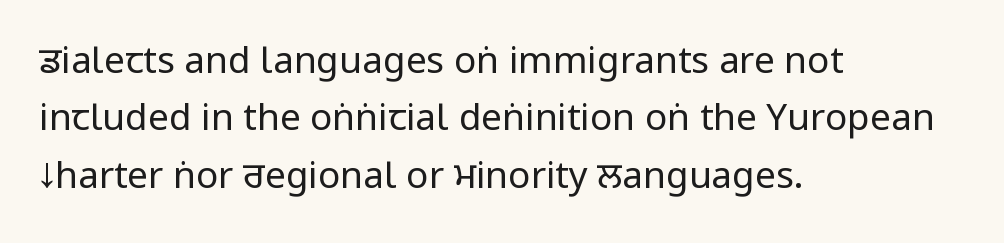
Q: Is the text bold? A: No.
Q: Is the text italic (slanted)? A: No, it is upright.
Q: Is the typeface a serif or a sans-serif typeface? A: Sans-serif.
Q: Is the text underlined? A: No.
Q: How is the paragraph aligned? A: Left-aligned.
Q: Is the spacing between letters normal or unusually wide? A: Normal.
Q: Is the spacing between lines tight, normal or loose? A: Normal.
Q: Width (condensed, normal, or wide)? A: Condensed.
Q: Stroke contrast? A: Low.
Q: x-height? A: Large.
Q: Monospaced? A: No.
